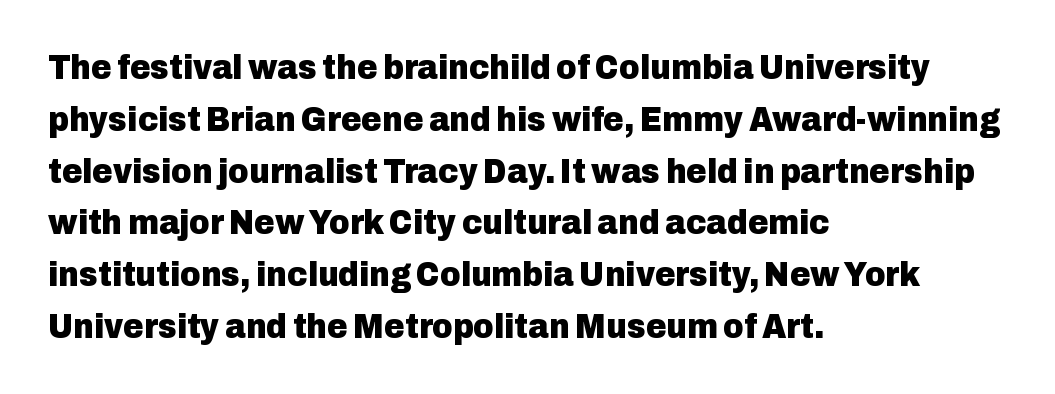
Q: Is the text bold? A: Yes.
Q: Is the text italic (slanted)? A: No, it is upright.
Q: Is the typeface a serif or a sans-serif typeface? A: Sans-serif.
Q: Is the text underlined? A: No.
Q: How is the paragraph aligned? A: Left-aligned.
Q: Is the spacing between letters normal or unusually wide? A: Normal.
Q: Is the spacing between lines tight, normal or loose? A: Normal.
Q: Width (condensed, normal, or wide)? A: Normal.
Q: Stroke contrast? A: Low.
Q: x-height? A: Medium.
Q: Monospaced? A: No.
